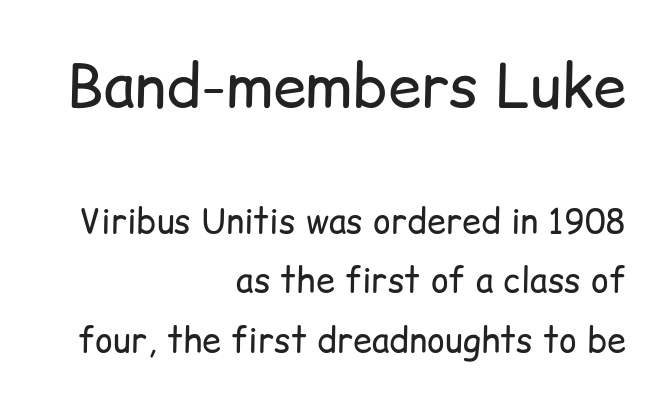
The image shows 60 px regular-weight sans-serif type, upright; set right-aligned, line spacing 1.76x, normal letter spacing, not underlined; the first (top) block is 1.76x larger; low stroke contrast and a medium x-height.
